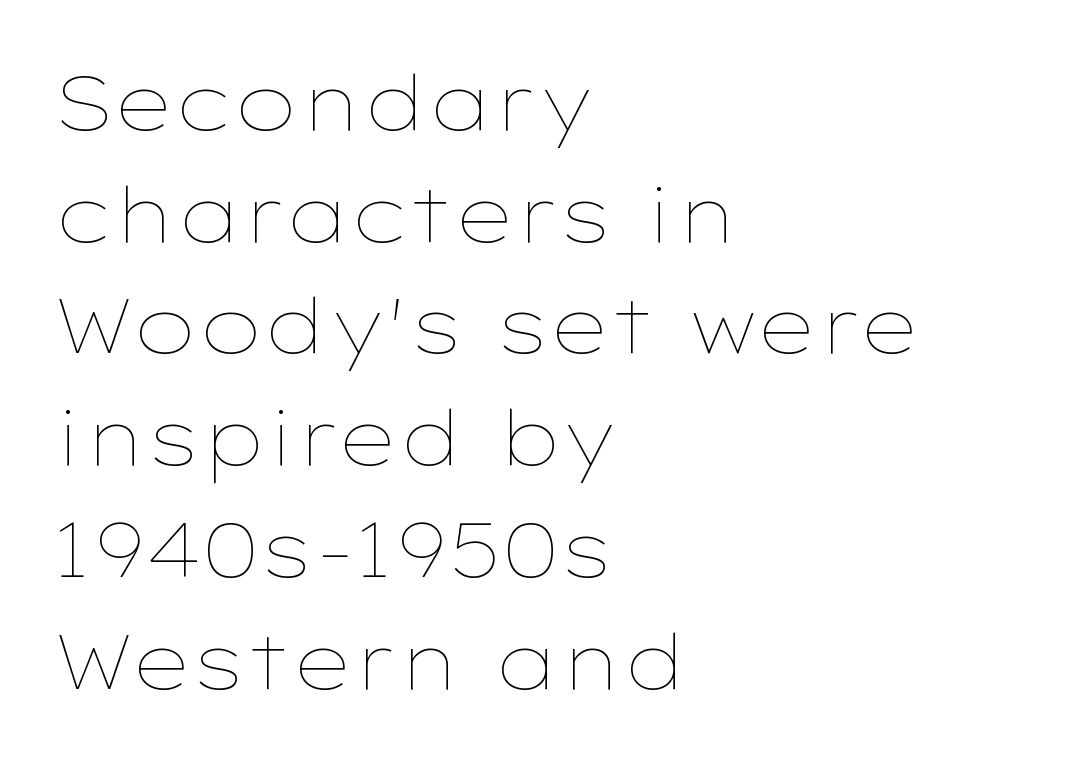
Does the leading feel generous? No, just average. Spacing verdict: proportional, widths tailored to each character. Reading down the block, your eye returns to a fixed left position each line. Nobody drew a line under any word here.
